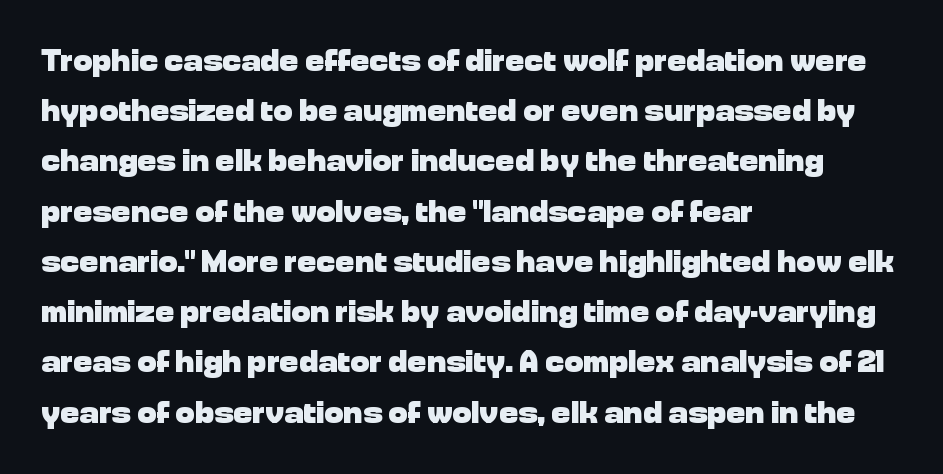
Q: Is the text bold? A: Yes.
Q: Is the text italic (slanted)? A: No, it is upright.
Q: Is the typeface a serif or a sans-serif typeface? A: Sans-serif.
Q: Is the text underlined? A: No.
Q: How is the paragraph aligned? A: Left-aligned.
Q: Is the spacing between letters normal or unusually wide? A: Normal.
Q: Is the spacing between lines tight, normal or loose? A: Normal.
Q: Width (condensed, normal, or wide)? A: Normal.
Q: Stroke contrast? A: Low.
Q: x-height? A: Medium.
Q: Monospaced? A: No.
